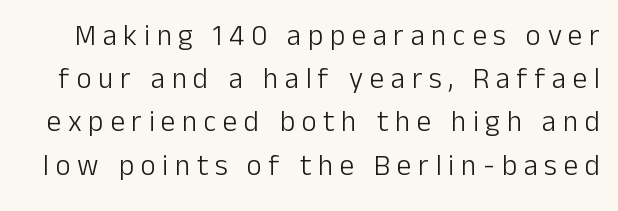
The image shows 29 px light sans-serif type, upright; set normal line spacing (1.49x), unusually wide letter spacing (+0.23 em), not underlined; low stroke contrast and a medium x-height.
